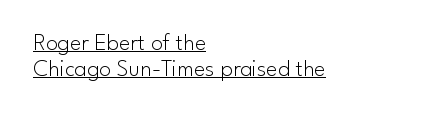
The image shows 24 px text type, upright; set left-aligned, tight line spacing (1.08x), normal letter spacing, underlined.
